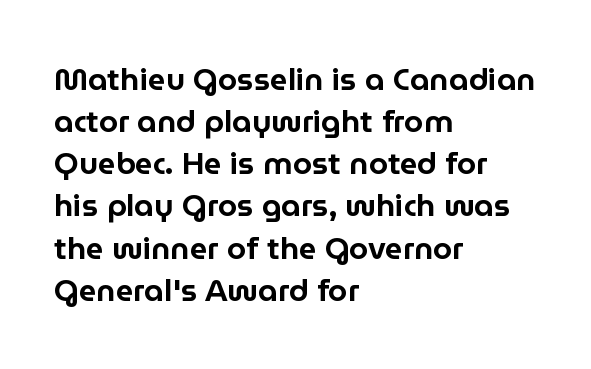
Tracking value appears to be zero — textbook default spacing. Honestly, there is no underline to notice here at all. Do the characters align in a grid? No, the font is proportional. All the whitespace from short lines collects on the right.
